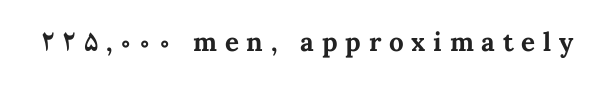
The image shows 26 px bold type, upright; set unusually wide letter spacing (+0.3 em), not underlined.
